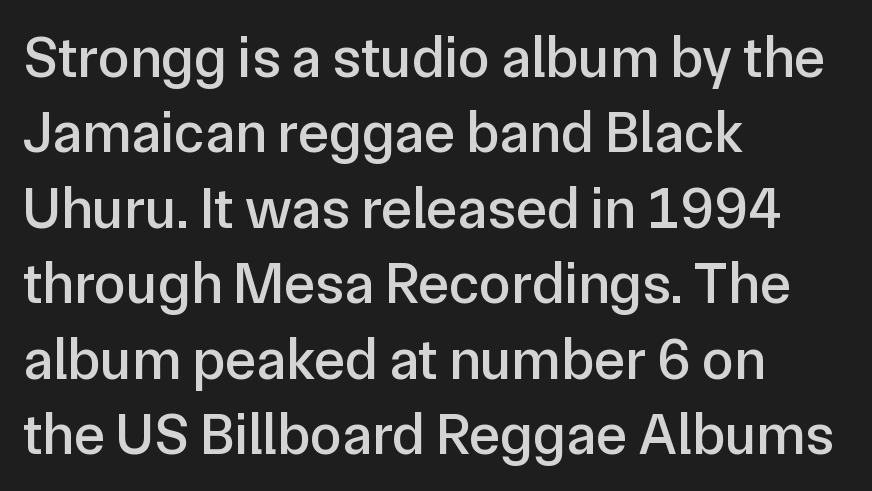
{"serif": "no", "italic": "no", "width": "normal", "stroke_contrast": "low", "x_height": "medium", "monospaced": "no", "underline": "no", "align": "left", "line_spacing": "normal", "line_spacing_ratio": 1.3, "letter_spacing": "normal", "letter_spacing_em": 0.0, "glyph_px": 58}
